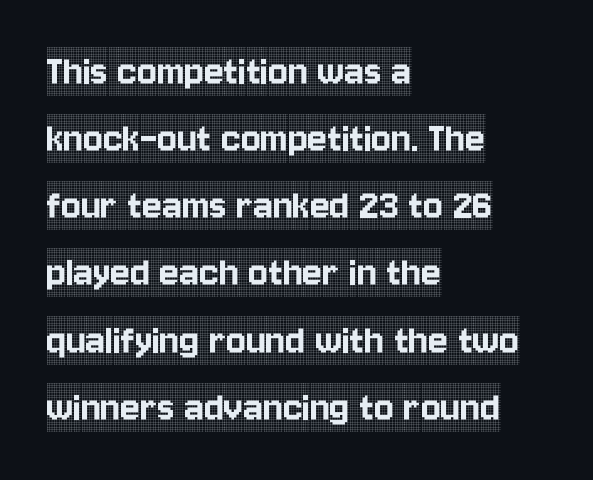
Q: Is the text italic (slanted)? A: No, it is upright.
Q: Is the typeface a serif or a sans-serif typeface? A: Serif.
Q: Is the text underlined? A: No.
Q: How is the paragraph aligned? A: Left-aligned.
Q: Is the spacing between letters normal or unusually wide? A: Normal.
Q: Is the spacing between lines tight, normal or loose? A: Normal.
Q: Width (condensed, normal, or wide)? A: Condensed.
Q: x-height? A: Large.
Q: Monospaced? A: No.
